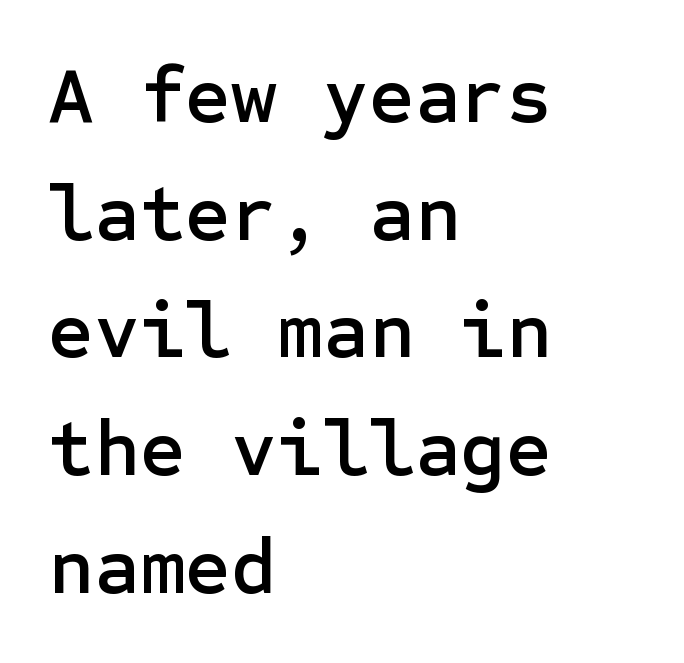
The image shows 79 px sans-serif type, upright; set left-aligned, normal line spacing (1.49x), normal letter spacing, not underlined; low stroke contrast and a medium x-height.
